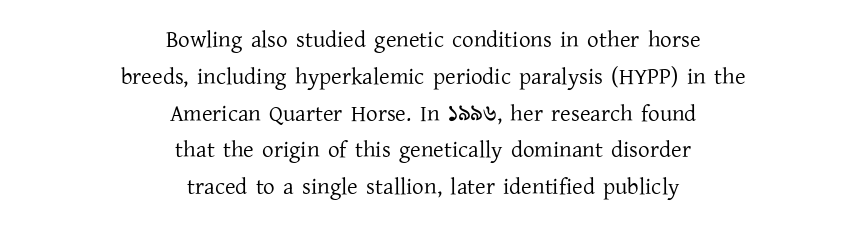
{"italic": "no", "bold": "no", "underline": "no", "align": "center", "line_spacing": "normal", "line_spacing_ratio": 1.6, "letter_spacing": "normal", "letter_spacing_em": 0.0, "glyph_px": 23}
